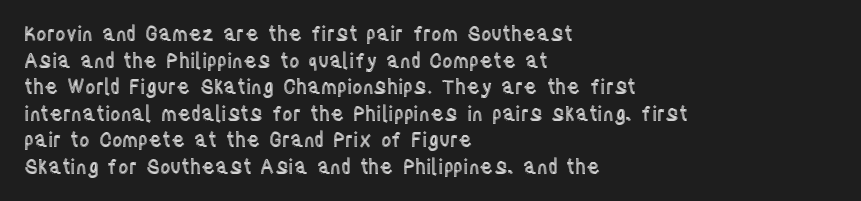
{"italic": "no", "underline": "no", "align": "left", "line_spacing": "normal", "line_spacing_ratio": 1.33, "letter_spacing": "normal", "letter_spacing_em": 0.0, "glyph_px": 20}
